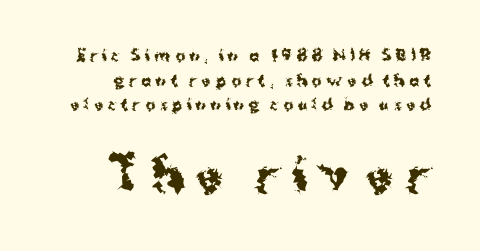
The image shows 44 px bold sans-serif type, upright; set right-aligned, normal line spacing (1.64x), unusually wide letter spacing (+0.29 em), not underlined; the second (bottom) block is 2.93x larger; medium stroke contrast and a medium x-height.
